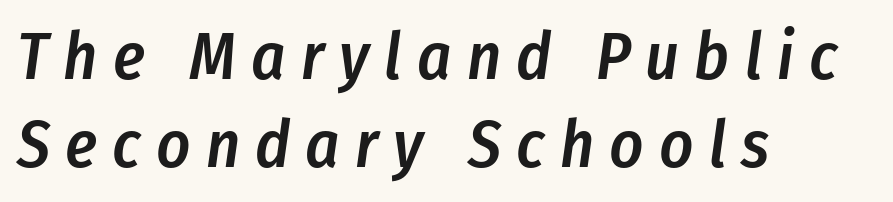
Q: Is the text bold? A: Semi-bold.
Q: Is the text italic (slanted)? A: Yes, it leans right by about 8 degrees.
Q: Is the text underlined? A: No.
Q: How is the paragraph aligned? A: Left-aligned.
Q: Is the spacing between letters normal or unusually wide? A: Unusually wide.
Q: Is the spacing between lines tight, normal or loose? A: Normal.
Q: Width (condensed, normal, or wide)? A: Condensed.
Q: Stroke contrast? A: Low.
Q: x-height? A: Medium.
Q: Monospaced? A: No.
